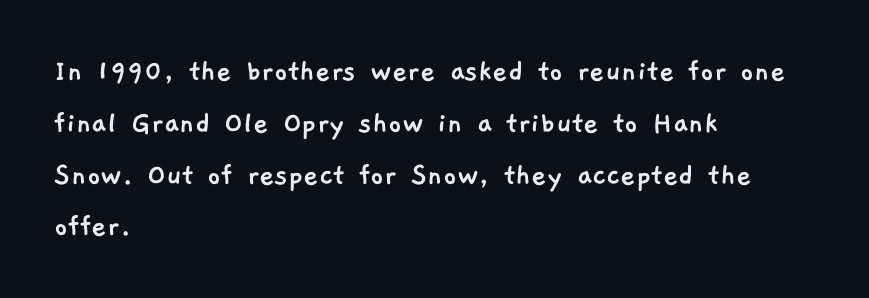
The face used here is rendered with its standard letterfit. Reading down the column, the eye jumps a familiar distance to each next line. These lines are composed in type without serifs. Anything drawn beneath the words? Only blank space. A classic flush-left, rag-right setting is used for this passage. Looks like regular typesetting: each glyph gets only the width it needs.
